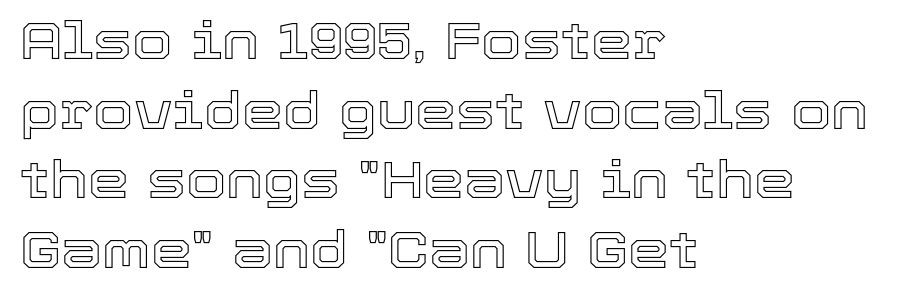
The image shows 52 px text type, upright; set left-aligned, normal line spacing (1.34x), normal letter spacing, not underlined; a medium x-height.
